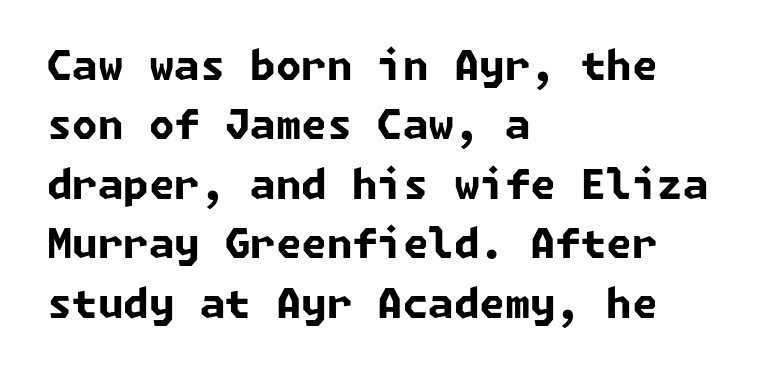
The image shows 41 px bold sans-serif type; set left-aligned, normal line spacing (1.45x), normal letter spacing, not underlined; low stroke contrast and a medium x-height.
